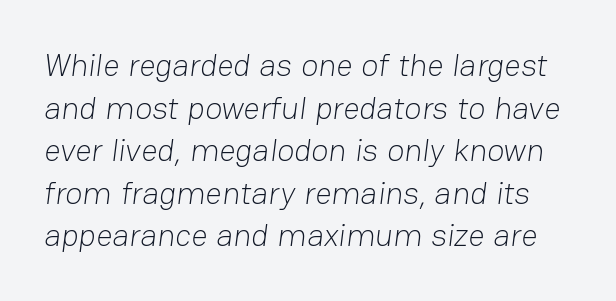
Descenders hang freely into open space. Each letter keeps its own natural width here, so spacing adapts to shape. The font sits on the lighter half of the weight spectrum, regular included. Stroke terminals: plain, sans-serif.
